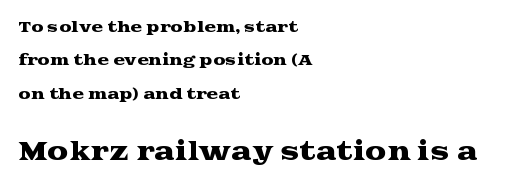
{"italic": "no", "underline": "no", "align": "left", "line_spacing": "loose", "line_spacing_ratio": 2.38, "letter_spacing": "normal", "letter_spacing_em": 0.0, "larger_block": "second", "size_ratio": 1.71, "glyph_px": 24}
